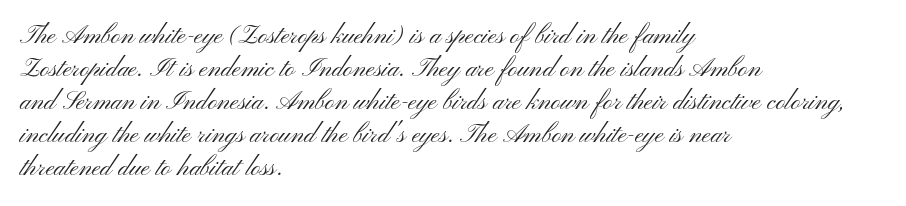
The image shows 26 px text type; set left-aligned, normal line spacing (1.27x), normal letter spacing, not underlined.
